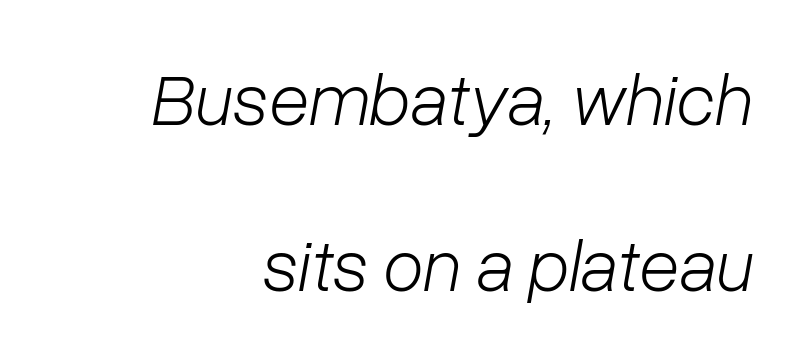
Do the characters align in a grid? No, the font is proportional. Weight: not bold — regular or lighter. Tall strokes in this sample are angled rather than plumb. One glance says open: line gaps are wider than usual.
